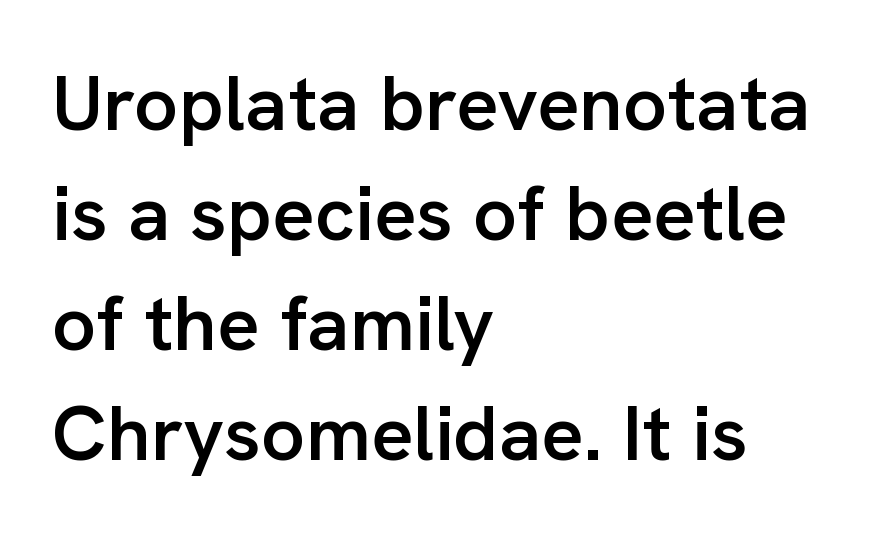
Q: Is the text bold? A: Semi-bold.
Q: Is the text italic (slanted)? A: No, it is upright.
Q: Is the typeface a serif or a sans-serif typeface? A: Sans-serif.
Q: Is the text underlined? A: No.
Q: How is the paragraph aligned? A: Left-aligned.
Q: Is the spacing between letters normal or unusually wide? A: Normal.
Q: Is the spacing between lines tight, normal or loose? A: Normal.
Q: Width (condensed, normal, or wide)? A: Normal.
Q: Stroke contrast? A: Low.
Q: x-height? A: Medium.
Q: Monospaced? A: No.
